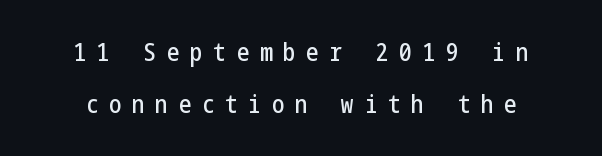
Q: Is the text italic (slanted)? A: No, it is upright.
Q: Is the text underlined? A: No.
Q: Is the spacing between letters normal or unusually wide? A: Unusually wide.
Q: Is the spacing between lines tight, normal or loose? A: Loose.
